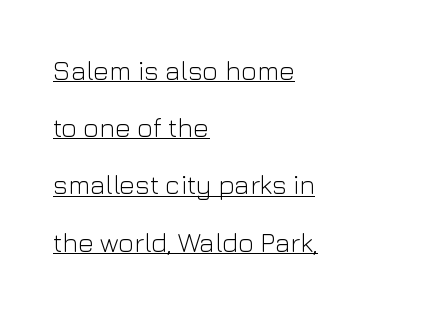
{"italic": "no", "bold": "no", "underline": "yes", "align": "left", "line_spacing": "loose", "line_spacing_ratio": 2.12, "letter_spacing": "normal", "letter_spacing_em": 0.0, "glyph_px": 27}
